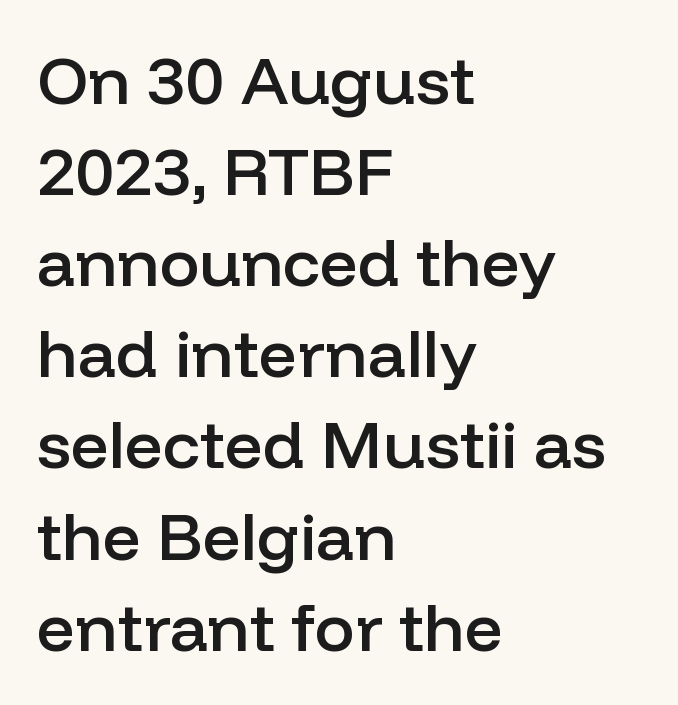
Q: Is the text bold? A: Semi-bold.
Q: Is the text italic (slanted)? A: No, it is upright.
Q: Is the typeface a serif or a sans-serif typeface? A: Sans-serif.
Q: Is the text underlined? A: No.
Q: How is the paragraph aligned? A: Left-aligned.
Q: Is the spacing between letters normal or unusually wide? A: Normal.
Q: Is the spacing between lines tight, normal or loose? A: Normal.
Q: Width (condensed, normal, or wide)? A: Normal.
Q: Stroke contrast? A: Low.
Q: x-height? A: Medium.
Q: Monospaced? A: No.
